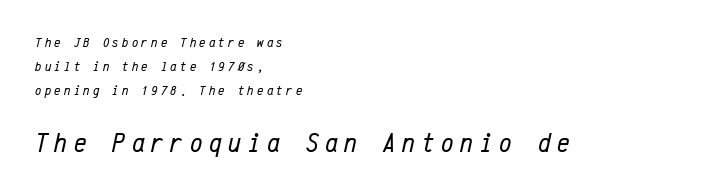
These lines stack with their left ends in a neat column. Which of the two is more prominent by size? The second, at the bottom. Compared with ordinary roman type, these characters are visibly tilted. Caption: face not bold, strokes unweighted.
